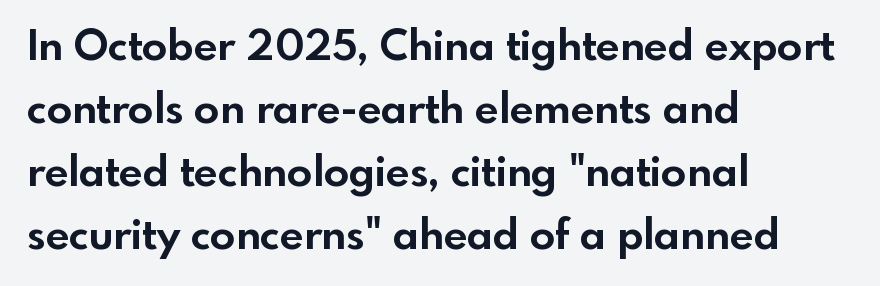
The image shows 42 px bold sans-serif type, upright; set left-aligned, normal line spacing (1.5x), normal letter spacing, not underlined; a small x-height.
